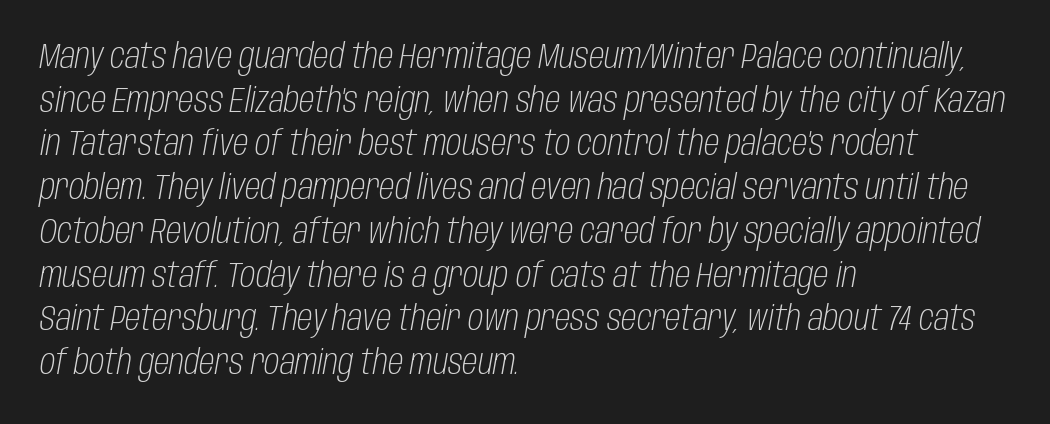
The cut favours lightness, reaching ordinary text weight at its darkest. The designer left line spacing at the default. Left-aligned paragraph, ragged on the right. Proportional: the letters do not fall into vertical columns.
